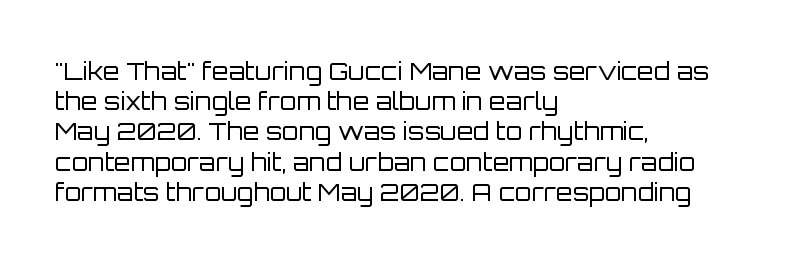
{"italic": "no", "bold": "no", "underline": "no", "align": "left", "line_spacing": "normal", "line_spacing_ratio": 1.26, "letter_spacing": "normal", "letter_spacing_em": 0.0, "glyph_px": 24}
